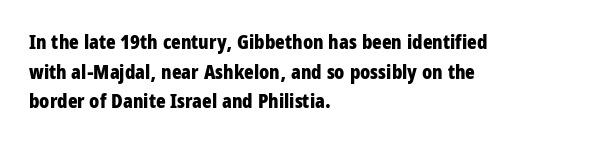
{"italic": "no", "bold": "yes", "underline": "no", "align": "left", "line_spacing": "normal", "line_spacing_ratio": 1.48, "letter_spacing": "normal", "letter_spacing_em": 0.0, "glyph_px": 20}
